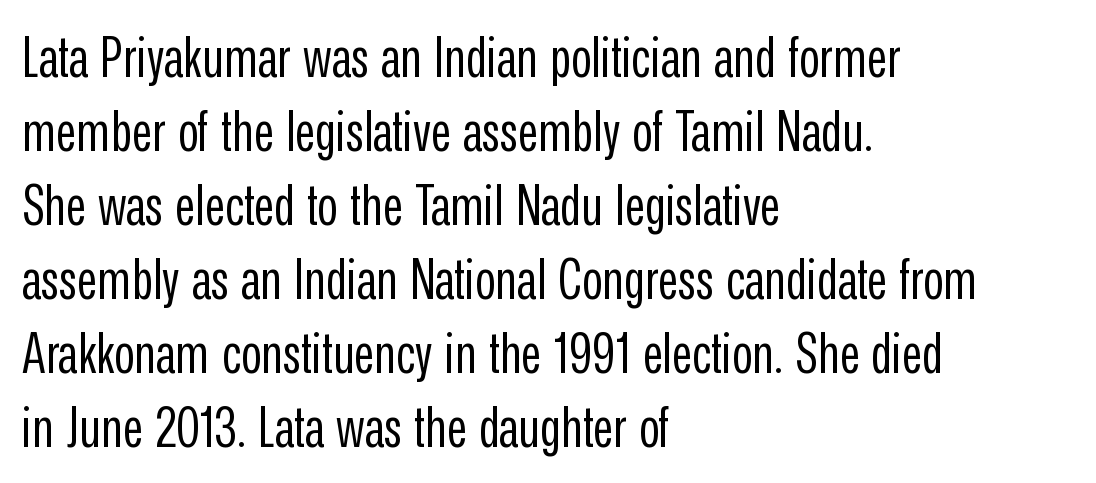
The axis of the letterforms is exactly vertical. Is this a fixed-width face? No — the glyphs have proportional, varying widths. Every row of glyphs begins at an identical x-position on the left. Ink coverage per letter is moderate at most. Is there much room between lines? A standard amount, neither cramped nor airy. Beneath every word, the page is bare.
